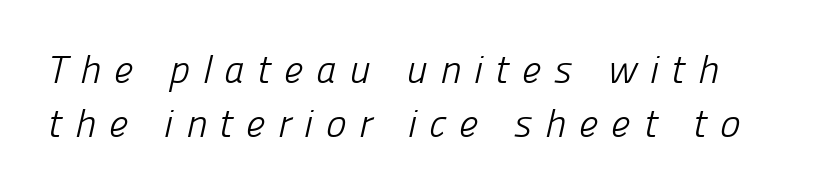
Q: Is the text bold? A: No.
Q: Is the typeface a serif or a sans-serif typeface? A: Sans-serif.
Q: Is the text underlined? A: No.
Q: Is the spacing between letters normal or unusually wide? A: Unusually wide.
Q: Is the spacing between lines tight, normal or loose? A: Normal.
Q: Width (condensed, normal, or wide)? A: Normal.
Q: Stroke contrast? A: Low.
Q: x-height? A: Medium.
Q: Monospaced? A: No.
